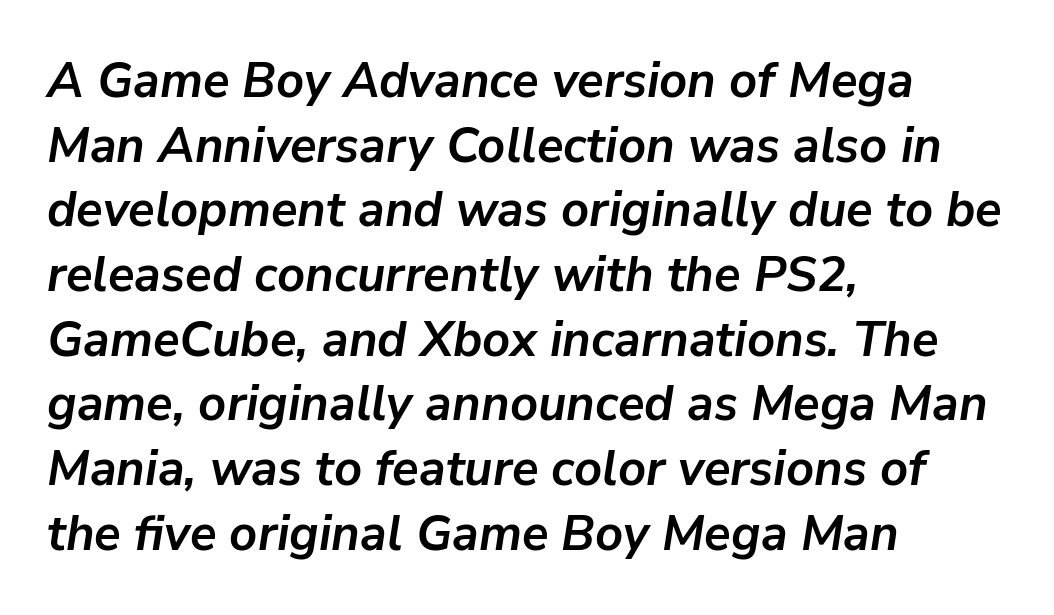
{"italic": "yes", "lean": "right", "slant_degrees": 9, "bold": "yes", "weight": "semibold", "width": "normal", "stroke_contrast": "low", "x_height": "medium", "monospaced": "no", "underline": "no", "align": "left", "line_spacing": "normal", "line_spacing_ratio": 1.32, "letter_spacing": "normal", "letter_spacing_em": 0.0, "glyph_px": 49}
